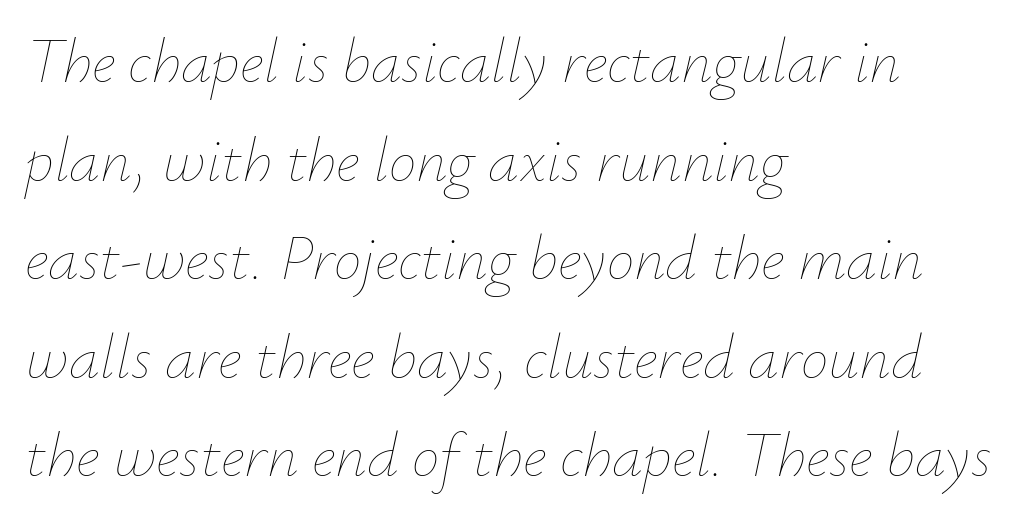
The image shows 62 px thin type, italic (leaning right); set left-aligned, normal line spacing (1.59x), normal letter spacing, not underlined; low stroke contrast and a small x-height.
